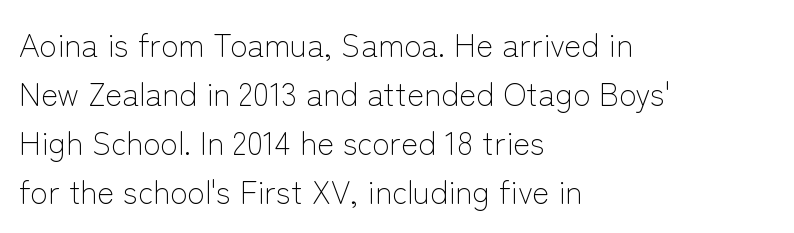
The typography opts for an upright posture over an oblique one. I'd call this a sans setting — the letters go barefoot. Caption: multi-line text, flush left, ragged right. Underlining? Definitely not there. The designer left line spacing at the default.
